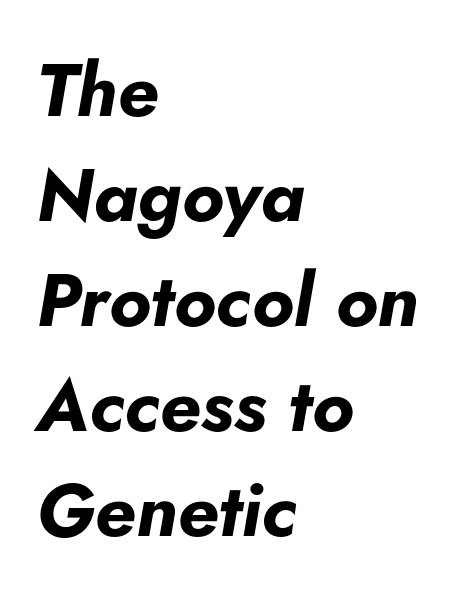
Q: Is the text bold? A: Yes.
Q: Is the text italic (slanted)? A: Yes, it leans right by about 5 degrees.
Q: Is the text underlined? A: No.
Q: How is the paragraph aligned? A: Left-aligned.
Q: Is the spacing between letters normal or unusually wide? A: Normal.
Q: Is the spacing between lines tight, normal or loose? A: Normal.
Q: Width (condensed, normal, or wide)? A: Normal.
Q: Stroke contrast? A: Low.
Q: x-height? A: Small.
Q: Monospaced? A: No.
